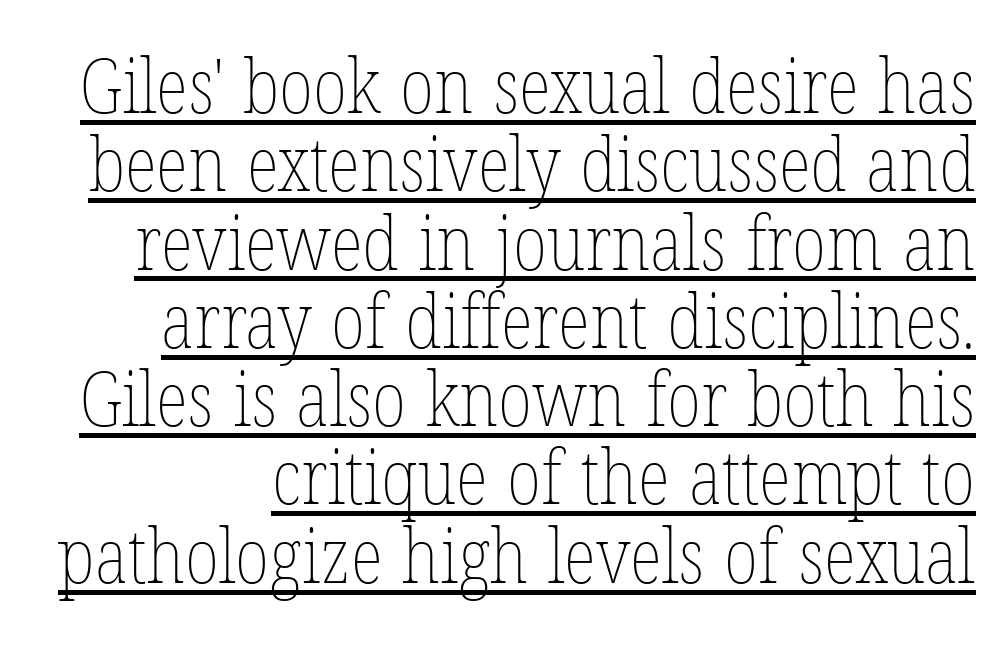
Q: Is the text bold? A: No.
Q: Is the text italic (slanted)? A: No, it is upright.
Q: Is the text underlined? A: Yes.
Q: Is the spacing between letters normal or unusually wide? A: Normal.
Q: Is the spacing between lines tight, normal or loose? A: Tight.
Q: Width (condensed, normal, or wide)? A: Condensed.
Q: Stroke contrast? A: Low.
Q: x-height? A: Medium.
Q: Monospaced? A: No.
